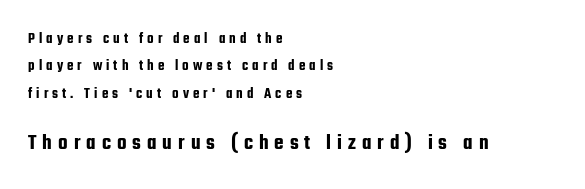
The image shows 22 px text type, upright; set left-aligned, line spacing 1.82x, unusually wide letter spacing (+0.27 em), not underlined; the second (bottom) block is 1.47x larger.
